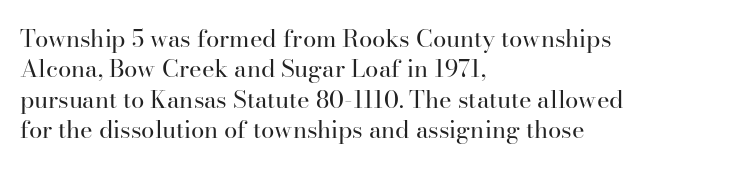
Q: Is the text bold? A: No.
Q: Is the text italic (slanted)? A: No, it is upright.
Q: Is the text underlined? A: No.
Q: How is the paragraph aligned? A: Left-aligned.
Q: Is the spacing between letters normal or unusually wide? A: Normal.
Q: Is the spacing between lines tight, normal or loose? A: Normal.
